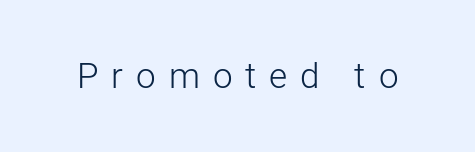
Q: Is the text bold? A: No.
Q: Is the text italic (slanted)? A: No, it is upright.
Q: Is the typeface a serif or a sans-serif typeface? A: Sans-serif.
Q: Is the text underlined? A: No.
Q: Is the spacing between letters normal or unusually wide? A: Unusually wide.
Q: Width (condensed, normal, or wide)? A: Normal.
Q: Stroke contrast? A: Low.
Q: x-height? A: Medium.
Q: Monospaced? A: No.
